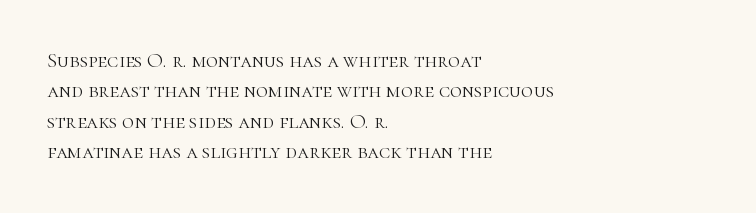
Q: Is the text bold? A: No.
Q: Is the text italic (slanted)? A: No, it is upright.
Q: Is the text underlined? A: No.
Q: How is the paragraph aligned? A: Left-aligned.
Q: Is the spacing between letters normal or unusually wide? A: Normal.
Q: Is the spacing between lines tight, normal or loose? A: Normal.
